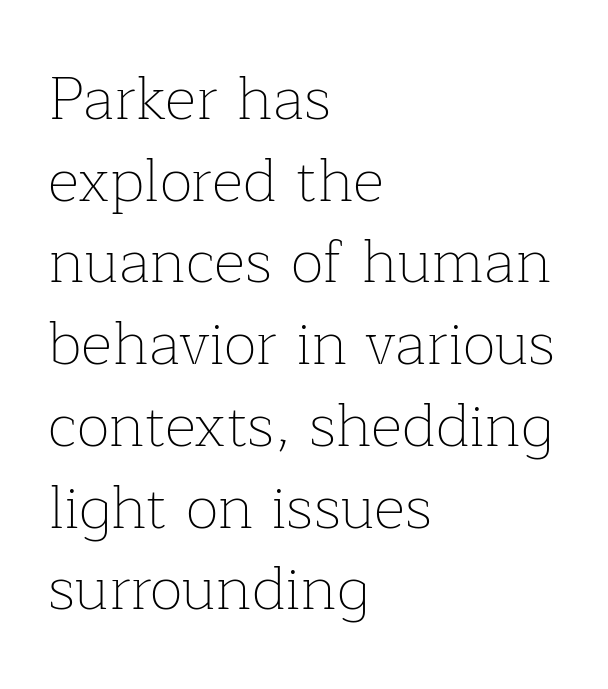
The image shows 61 px thin serif type, upright; set left-aligned, normal line spacing (1.34x), normal letter spacing, not underlined; low stroke contrast and a medium x-height.
